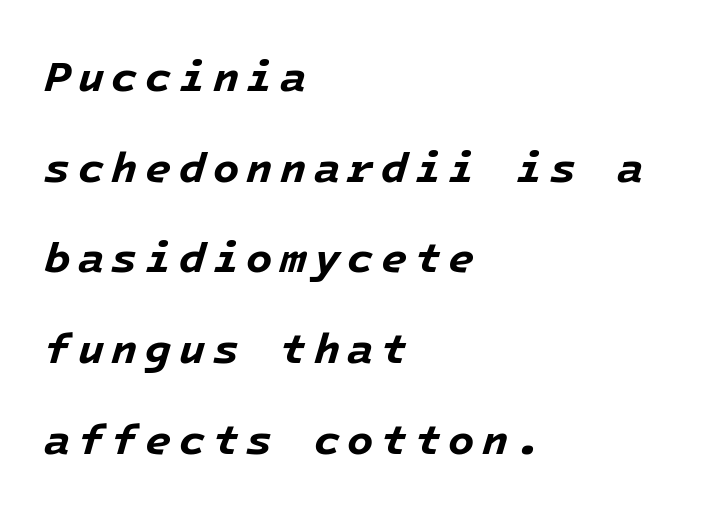
{"italic": "yes", "lean": "right", "slant_degrees": 16, "bold": "yes", "weight": "bold", "width": "normal", "stroke_contrast": "low", "x_height": "medium", "underline": "no", "align": "left", "line_spacing": "loose", "line_spacing_ratio": 2.11, "glyph_px": 43}
